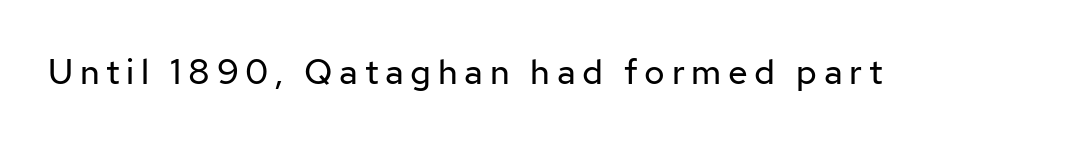
Q: Is the text bold? A: No.
Q: Is the text italic (slanted)? A: No, it is upright.
Q: Is the typeface a serif or a sans-serif typeface? A: Sans-serif.
Q: Is the text underlined? A: No.
Q: Width (condensed, normal, or wide)? A: Normal.
Q: Stroke contrast? A: Low.
Q: x-height? A: Medium.
Q: Monospaced? A: No.
